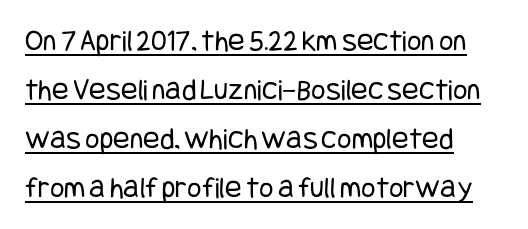
These lines are composed in type without serifs. This is underlined copy, the kind a proofreader might mark for attention. If you drew a line through each stem, it would be perfectly vertical. Each line starts at the same left margin while the right side varies. Between one letter and the next there's only the usual sliver of space. Leading matches the norm, producing a regular column.
